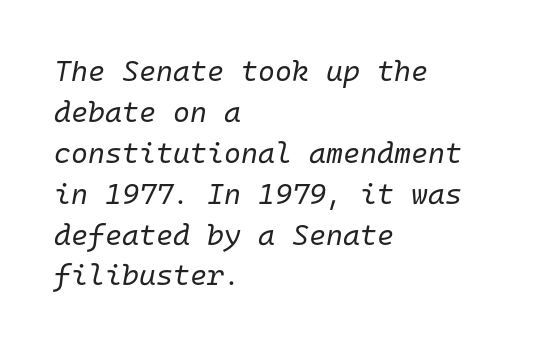
Q: Is the text bold? A: No.
Q: Is the text italic (slanted)? A: Yes, it leans right by about 10 degrees.
Q: Is the text underlined? A: No.
Q: How is the paragraph aligned? A: Left-aligned.
Q: Is the spacing between letters normal or unusually wide? A: Normal.
Q: Is the spacing between lines tight, normal or loose? A: Normal.
Q: Width (condensed, normal, or wide)? A: Normal.
Q: Stroke contrast? A: Low.
Q: x-height? A: Medium.
Q: Monospaced? A: Yes.
